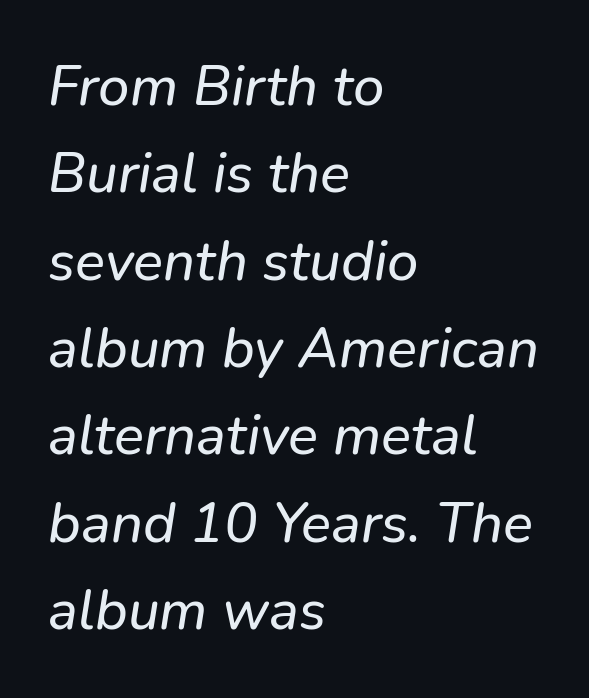
Q: Is the text italic (slanted)? A: Yes, it leans right by about 9 degrees.
Q: Is the text underlined? A: No.
Q: How is the paragraph aligned? A: Left-aligned.
Q: Is the spacing between letters normal or unusually wide? A: Normal.
Q: Is the spacing between lines tight, normal or loose? A: Normal.
Q: Width (condensed, normal, or wide)? A: Normal.
Q: Stroke contrast? A: Low.
Q: x-height? A: Medium.
Q: Monospaced? A: No.
